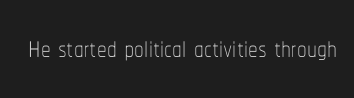
Q: Is the text bold? A: No.
Q: Is the text italic (slanted)? A: No, it is upright.
Q: Is the text underlined? A: No.
Q: Is the spacing between letters normal or unusually wide? A: Normal.
Q: Width (condensed, normal, or wide)? A: Condensed.
Q: Stroke contrast? A: Low.
Q: x-height? A: Medium.
Q: Monospaced? A: No.
